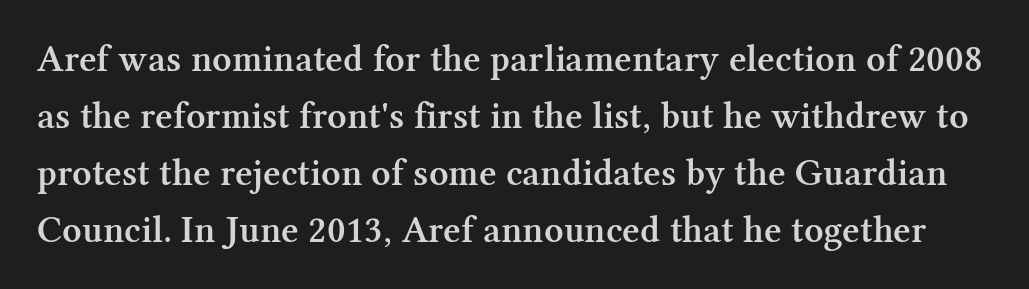
Q: Is the text bold? A: Semi-bold.
Q: Is the text italic (slanted)? A: No, it is upright.
Q: Is the typeface a serif or a sans-serif typeface? A: Serif.
Q: Is the text underlined? A: No.
Q: Is the spacing between letters normal or unusually wide? A: Normal.
Q: Is the spacing between lines tight, normal or loose? A: Normal.
Q: Width (condensed, normal, or wide)? A: Normal.
Q: Stroke contrast? A: Medium.
Q: x-height? A: Medium.
Q: Monospaced? A: No.
